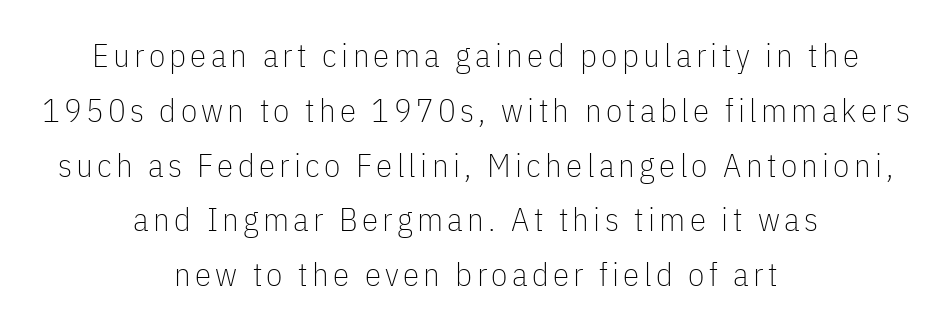
{"serif": "no", "italic": "no", "bold": "no", "weight": "thin", "width": "condensed", "stroke_contrast": "low", "x_height": "medium", "monospaced": "no", "underline": "no", "align": "center", "line_spacing": "normal", "line_spacing_ratio": 1.66, "glyph_px": 33}
